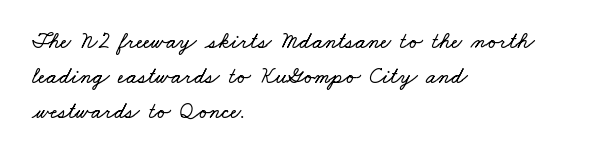
The rendering keeps characters at their native spacing. The zone under the glyphs is completely vacant. Teacher's note: observe the even left margin — that is flush-left alignment. Baseline-to-baseline distance is the conventional proportion of letter height.
